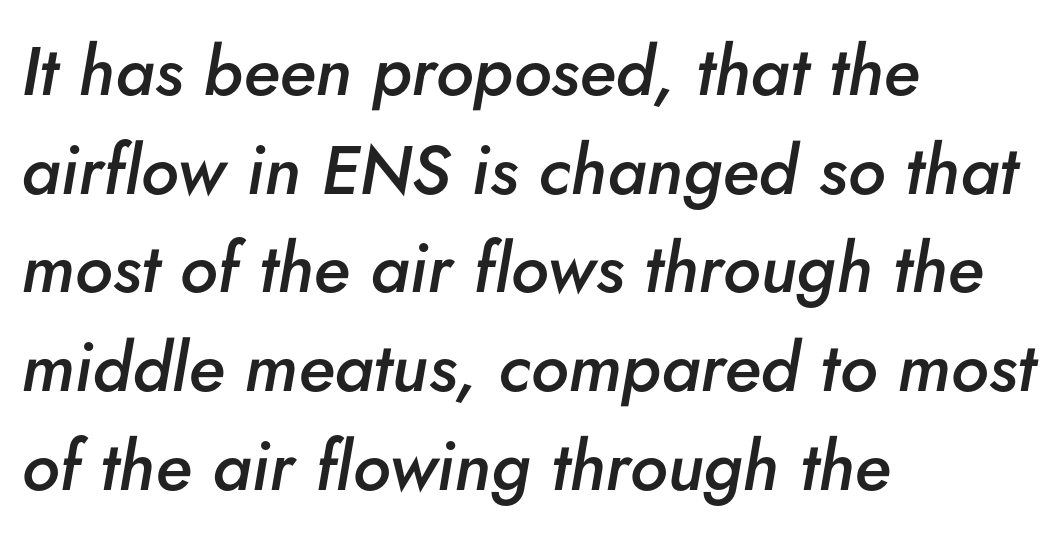
Q: Is the text bold? A: Semi-bold.
Q: Is the text italic (slanted)? A: Yes, it leans right by about 5 degrees.
Q: Is the text underlined? A: No.
Q: How is the paragraph aligned? A: Left-aligned.
Q: Is the spacing between letters normal or unusually wide? A: Normal.
Q: Is the spacing between lines tight, normal or loose? A: Normal.
Q: Width (condensed, normal, or wide)? A: Normal.
Q: Stroke contrast? A: Low.
Q: x-height? A: Small.
Q: Monospaced? A: No.
